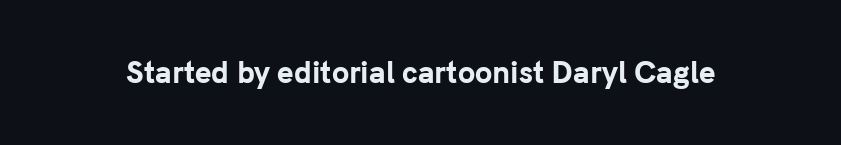
Q: Is the text bold? A: Yes.
Q: Is the text italic (slanted)? A: No, it is upright.
Q: Is the typeface a serif or a sans-serif typeface? A: Sans-serif.
Q: Is the text underlined? A: No.
Q: Is the spacing between letters normal or unusually wide? A: Normal.
Q: Width (condensed, normal, or wide)? A: Normal.
Q: Stroke contrast? A: Low.
Q: x-height? A: Medium.
Q: Monospaced? A: No.
